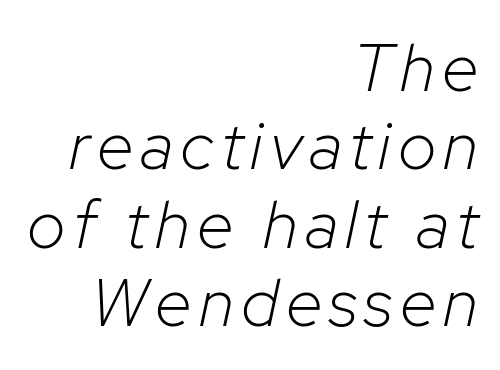
{"italic": "yes", "lean": "right", "slant_degrees": 12, "bold": "no", "weight": "light", "width": "normal", "stroke_contrast": "low", "x_height": "medium", "monospaced": "no", "underline": "no", "align": "right", "line_spacing_ratio": 1.17, "glyph_px": 67}
